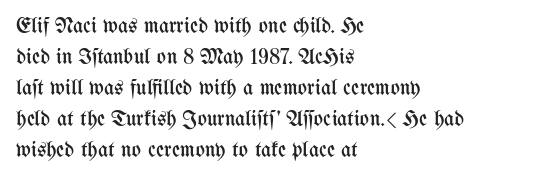
The image shows 22 px text type, upright; set left-aligned, normal line spacing (1.41x), normal letter spacing, not underlined.
